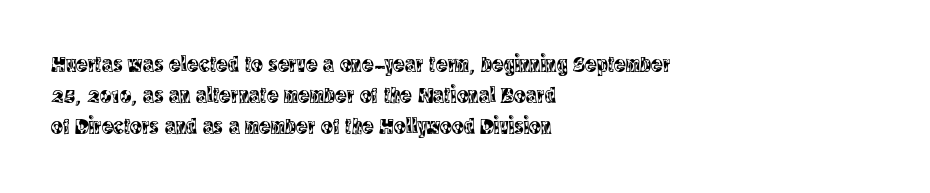
Nope, not italic — everything's standing straight. You could call the tracking neutral — neither tight nor loose. Descenders hang freely into open space. Vertical spacing — default. The compositor pushed each line to the left boundary.
